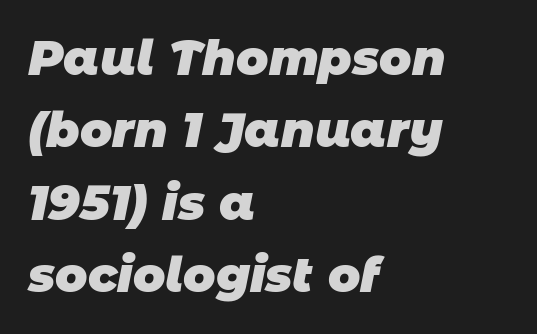
The image shows 48 px heavy sans-serif type; set left-aligned, normal line spacing (1.51x), normal letter spacing, not underlined; low stroke contrast and a large x-height.
